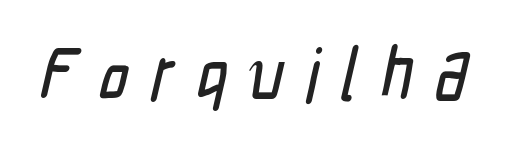
The image shows 74 px condensed sans-serif type; set unusually wide letter spacing (+0.3 em), not underlined; low stroke contrast and a medium x-height.
